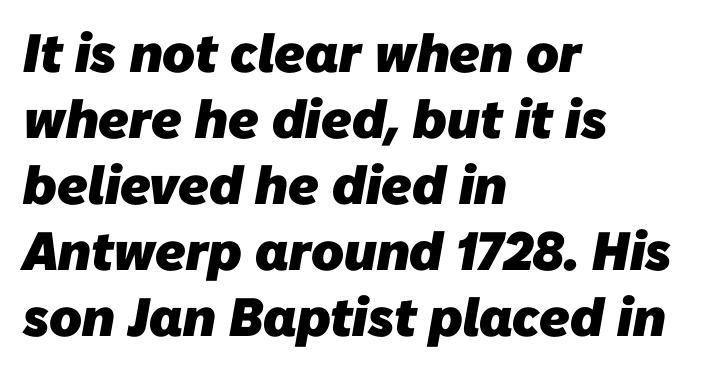
Q: Is the text bold? A: Yes.
Q: Is the typeface a serif or a sans-serif typeface? A: Sans-serif.
Q: Is the text underlined? A: No.
Q: How is the paragraph aligned? A: Left-aligned.
Q: Is the spacing between letters normal or unusually wide? A: Normal.
Q: Width (condensed, normal, or wide)? A: Normal.
Q: Stroke contrast? A: Low.
Q: x-height? A: Medium.
Q: Monospaced? A: No.
